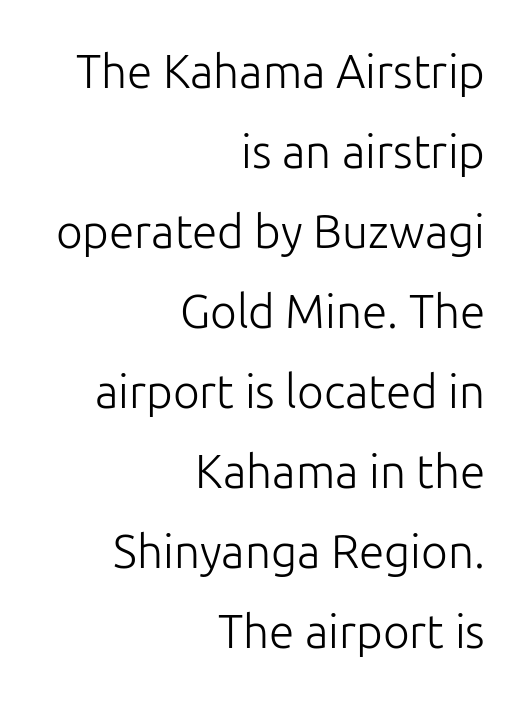
{"serif": "no", "italic": "no", "bold": "no", "weight": "light", "width": "normal", "stroke_contrast": "low", "x_height": "medium", "monospaced": "no", "underline": "no", "align": "right", "line_spacing_ratio": 1.74, "letter_spacing": "normal", "letter_spacing_em": 0.0, "glyph_px": 46}
